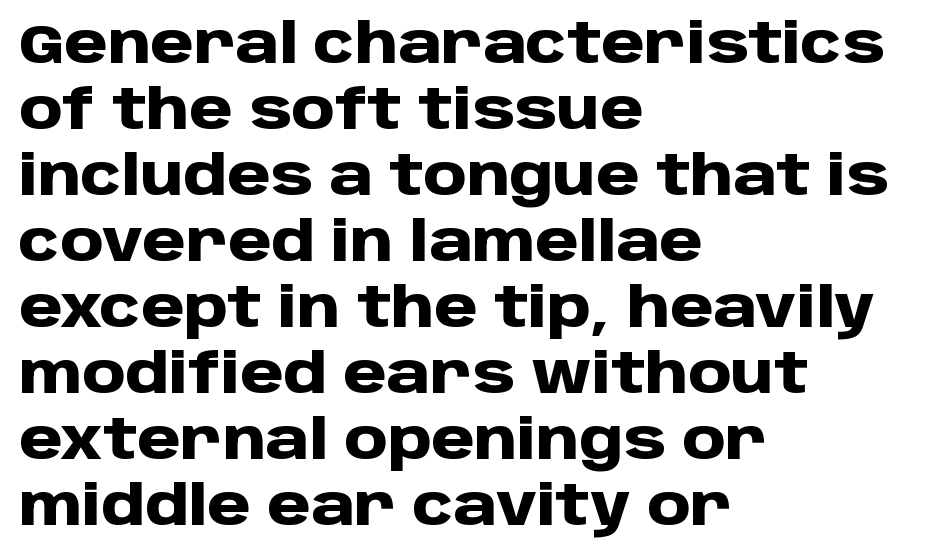
{"serif": "no", "italic": "no", "bold": "yes", "weight": "heavy", "width": "normal", "stroke_contrast": "low", "x_height": "large", "monospaced": "no", "underline": "no", "align": "left", "line_spacing_ratio": 1.2, "letter_spacing": "normal", "letter_spacing_em": 0.0, "glyph_px": 55}
